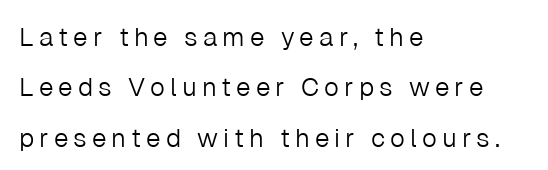
The image shows 26 px text type, upright; set left-aligned, loose line spacing (1.94x), not underlined.
